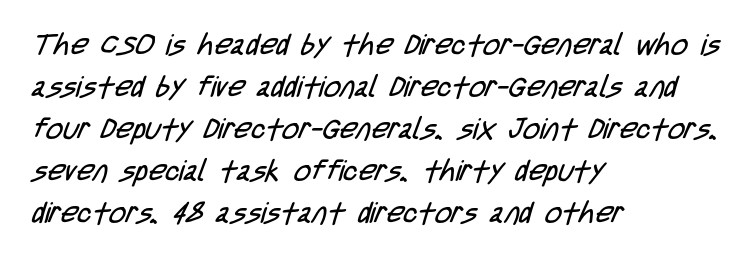
The image shows 29 px regular-weight, condensed sans-serif type; set left-aligned, normal line spacing (1.45x), normal letter spacing, not underlined; low stroke contrast and a large x-height.
